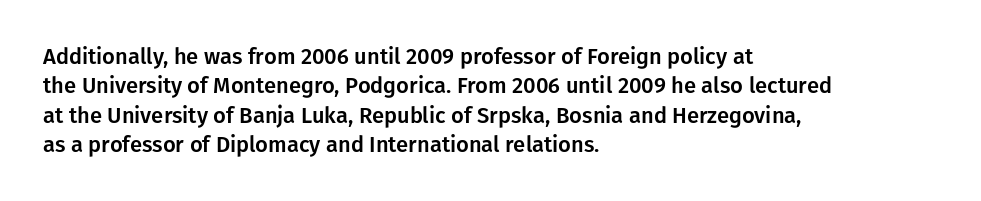
Q: Is the text italic (slanted)? A: No, it is upright.
Q: Is the text underlined? A: No.
Q: How is the paragraph aligned? A: Left-aligned.
Q: Is the spacing between letters normal or unusually wide? A: Normal.
Q: Is the spacing between lines tight, normal or loose? A: Normal.
